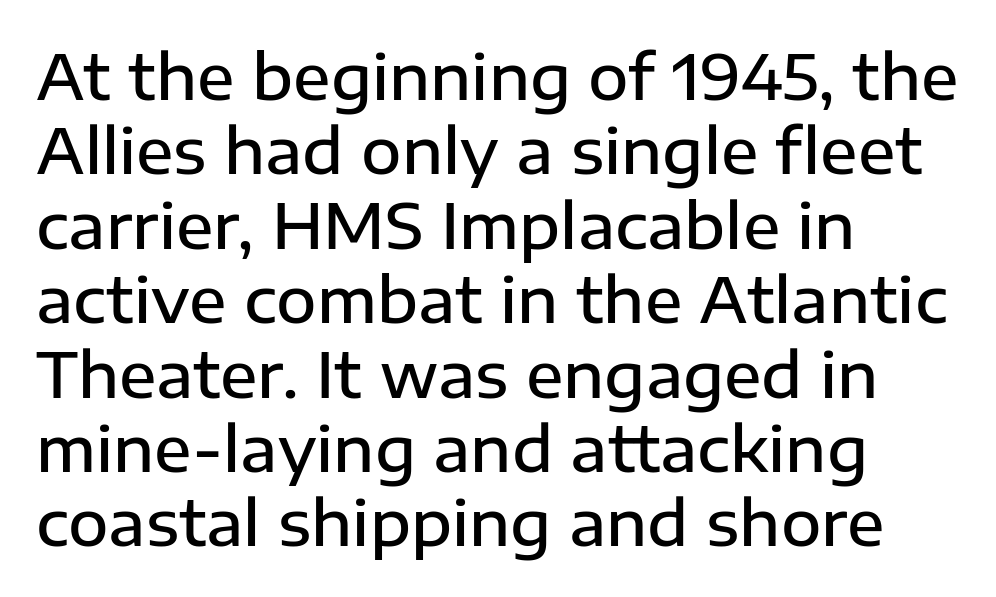
{"serif": "no", "italic": "no", "bold": "semi", "weight": "semibold", "width": "normal", "stroke_contrast": "low", "x_height": "medium", "monospaced": "no", "underline": "no", "align": "left", "line_spacing_ratio": 1.2, "letter_spacing": "normal", "letter_spacing_em": 0.0, "glyph_px": 62}
